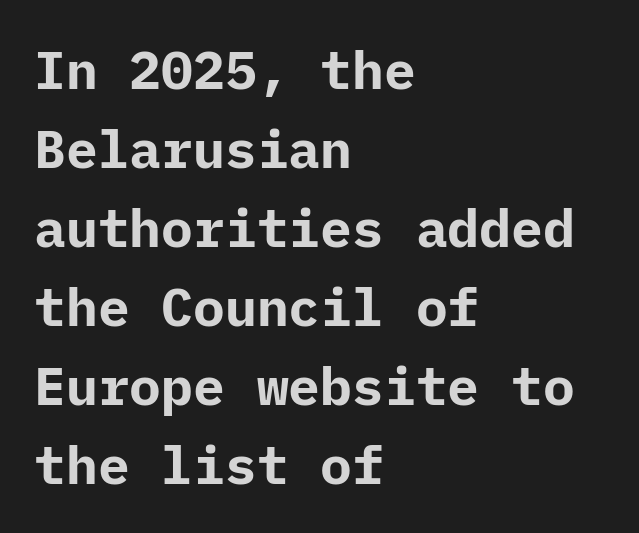
Compared with typical body copy, the letter spacing here is the same. A sans-serif font was chosen for this passage. Typographic density is high because the face is bold. The letters stand straight up with perfectly vertical stems. The gap between lines stays unmarked.
